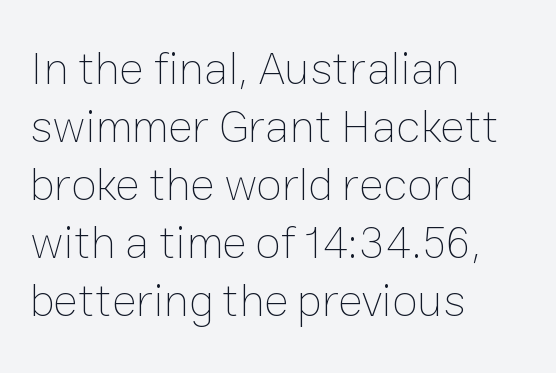
{"italic": "no", "bold": "no", "weight": "thin", "width": "normal", "stroke_contrast": "low", "x_height": "medium", "monospaced": "no", "underline": "no", "align": "left", "line_spacing": "normal", "line_spacing_ratio": 1.26, "letter_spacing": "normal", "letter_spacing_em": 0.0, "glyph_px": 46}
